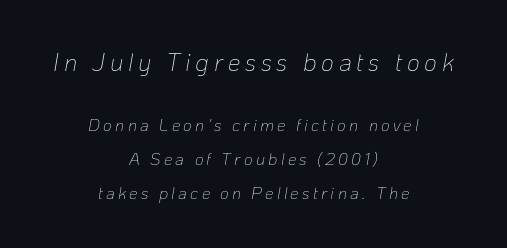
The image shows 25 px text type, italic (leaning right); set centered, loose line spacing (1.98x), not underlined; the first (top) block is 1.47x larger.
